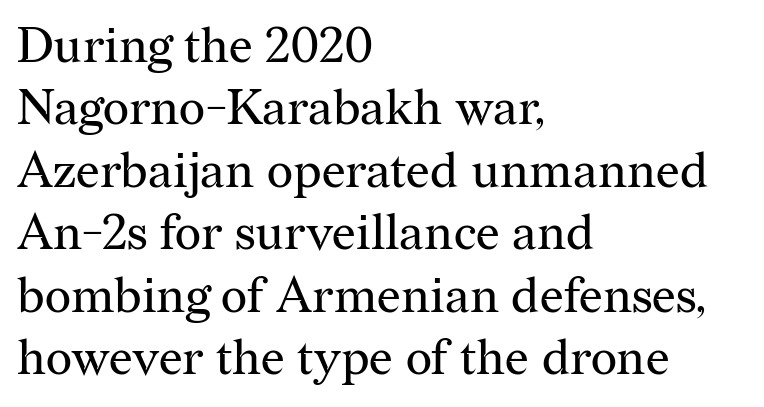
Q: Is the text bold? A: No.
Q: Is the text italic (slanted)? A: No, it is upright.
Q: Is the typeface a serif or a sans-serif typeface? A: Serif.
Q: Is the text underlined? A: No.
Q: How is the paragraph aligned? A: Left-aligned.
Q: Is the spacing between letters normal or unusually wide? A: Normal.
Q: Is the spacing between lines tight, normal or loose? A: Normal.
Q: Width (condensed, normal, or wide)? A: Normal.
Q: Stroke contrast? A: Medium.
Q: x-height? A: Medium.
Q: Monospaced? A: No.
